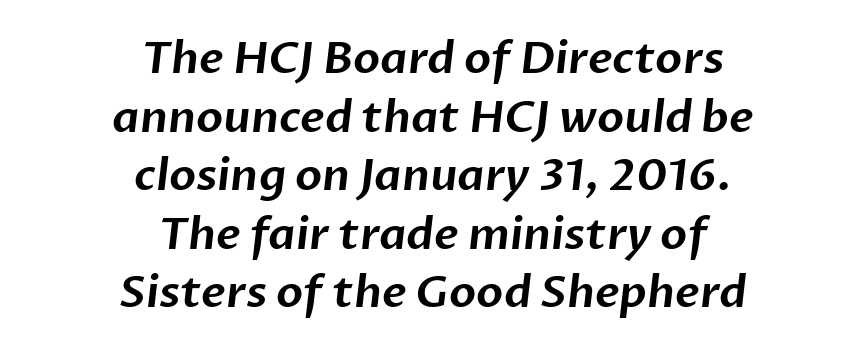
The image shows 44 px sans-serif type; set centered, normal line spacing (1.33x), normal letter spacing, not underlined; low stroke contrast and a medium x-height.
